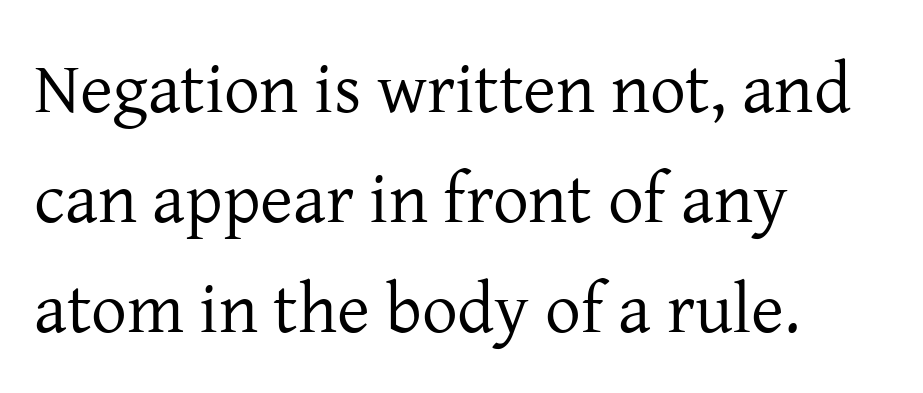
The image shows 71 px regular-weight serif type, upright; set left-aligned, normal line spacing (1.55x), normal letter spacing, not underlined; low stroke contrast and a medium x-height.
